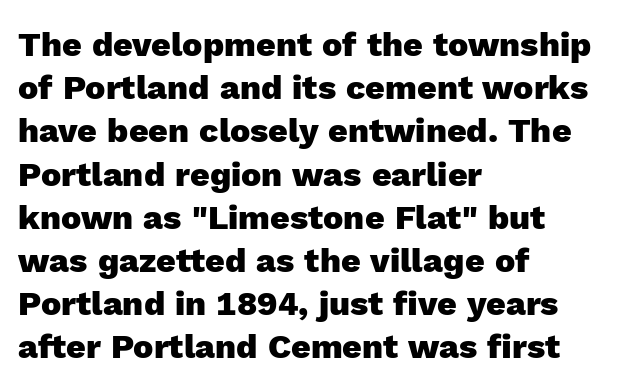
The image shows 34 px heavy sans-serif type, upright; set left-aligned, normal line spacing (1.27x), normal letter spacing, not underlined; a medium x-height.
